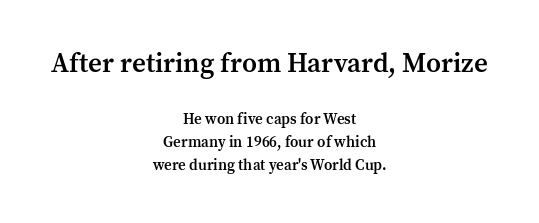
Q: Is the text bold? A: Semi-bold.
Q: Is the text italic (slanted)? A: No, it is upright.
Q: Is the text underlined? A: No.
Q: How is the paragraph aligned? A: Centered.
Q: Is the spacing between letters normal or unusually wide? A: Normal.
Q: Is the spacing between lines tight, normal or loose? A: Normal.
Q: Which block of text is set in a larger size, the first (top) or the second (bottom)? A: The first (top) one.
